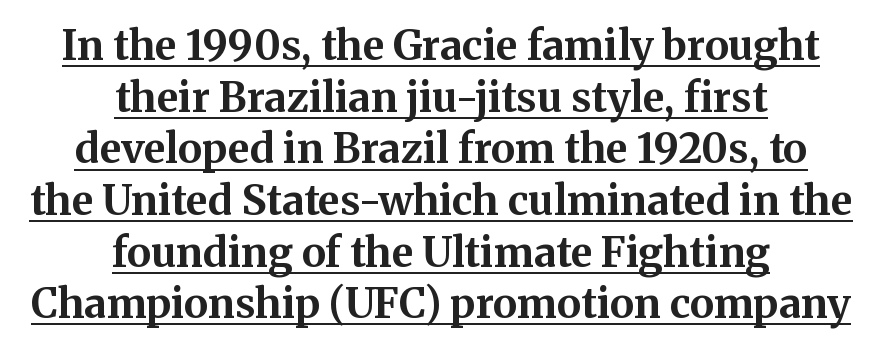
Typesetter's note: full bold, strokes at maximum text heaviness. Think of a printed novel: that variable character pitch is what you see here. What's the leading like? Ordinary, nothing unusual. Neither beginnings nor endings align; midpoints do. A continuous stroke trails under the words, as in a hyperlink. What stands out about the letter spacing? Nothing — it is the standard amount.
